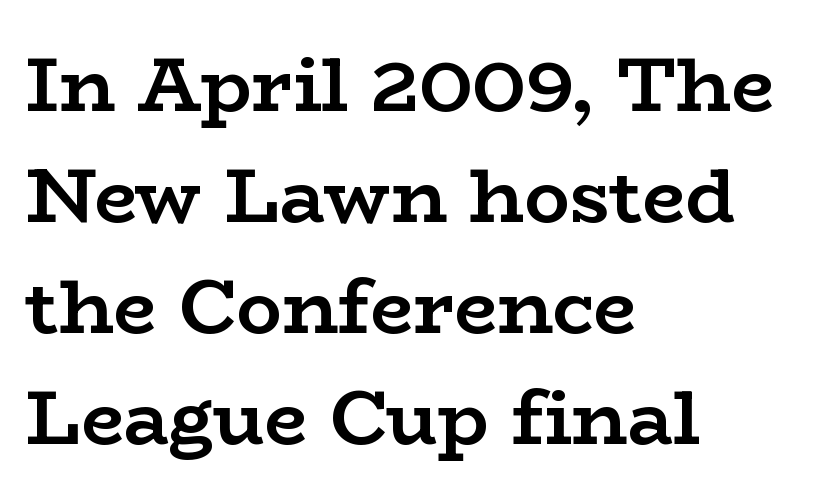
Q: Is the text bold? A: Yes.
Q: Is the text italic (slanted)? A: No, it is upright.
Q: Is the typeface a serif or a sans-serif typeface? A: Serif.
Q: Is the text underlined? A: No.
Q: How is the paragraph aligned? A: Left-aligned.
Q: Is the spacing between letters normal or unusually wide? A: Normal.
Q: Is the spacing between lines tight, normal or loose? A: Normal.
Q: Width (condensed, normal, or wide)? A: Wide.
Q: Stroke contrast? A: Low.
Q: x-height? A: Medium.
Q: Monospaced? A: No.
